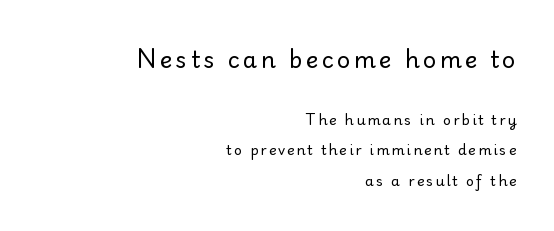
The image shows 23 px text type, upright; set right-aligned, loose line spacing (2.19x), not underlined; the first (top) block is 1.64x larger.
